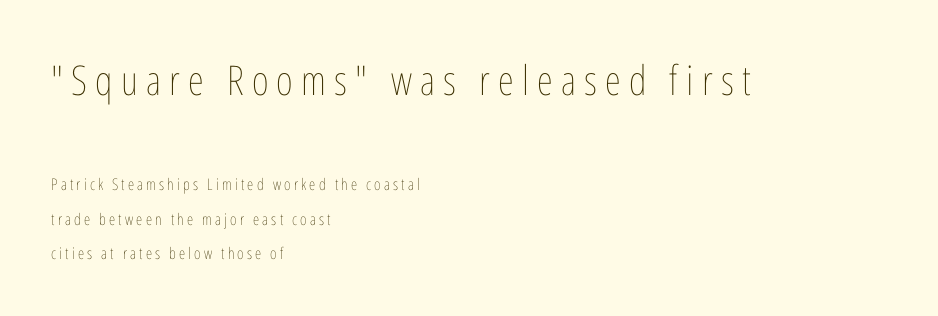
Q: Is the text bold? A: No.
Q: Is the text italic (slanted)? A: No, it is upright.
Q: Is the text underlined? A: No.
Q: How is the paragraph aligned? A: Left-aligned.
Q: Is the spacing between letters normal or unusually wide? A: Unusually wide.
Q: Is the spacing between lines tight, normal or loose? A: Loose.
Q: Which block of text is set in a larger size, the first (top) or the second (bottom)? A: The first (top) one.
Q: Width (condensed, normal, or wide)? A: Condensed.
Q: Stroke contrast? A: Low.
Q: x-height? A: Medium.
Q: Monospaced? A: No.
